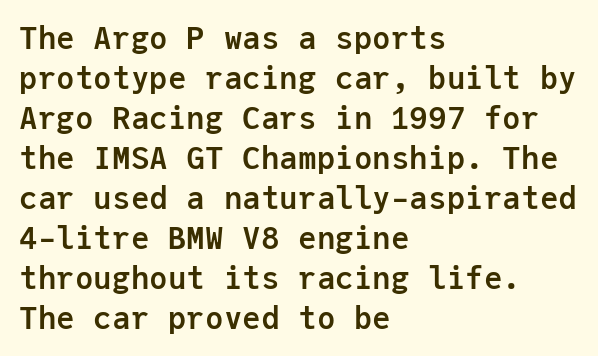
Note the uniform advance width — an 'i' takes as much space as an 'm'. Classification — sans serif. The letters sit at their default tracking, neither squeezed nor spread. The rag falls on the right side of this text block. Regarding leading, the lines here are spaced in the standard way.
